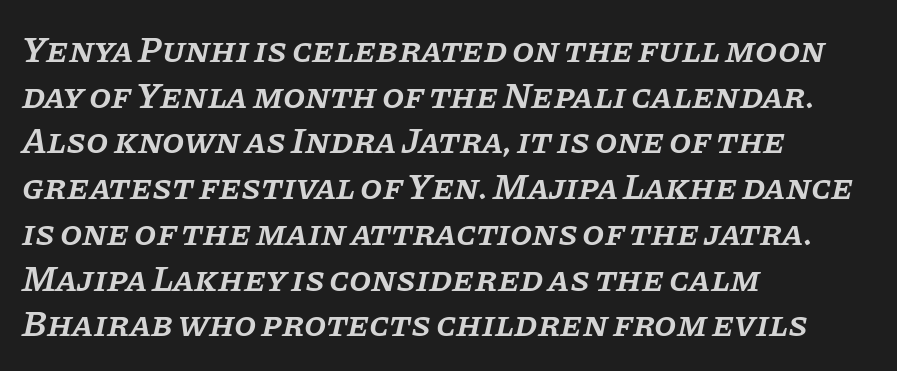
The passage shown stacks its lines at a standard gap. Looks like regular typesetting: each glyph gets only the width it needs. Underlining? Definitely not there. The typesetting leans somewhat heavy: a semibold.
